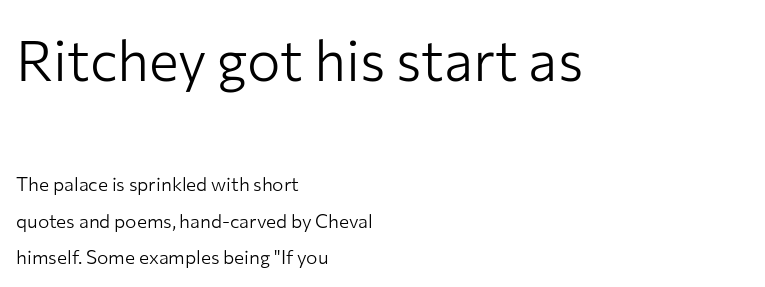
The image shows 56 px light sans-serif type, upright; set left-aligned, loose line spacing (1.93x), normal letter spacing, not underlined; the first (top) block is 2.95x larger; low stroke contrast and a medium x-height.
